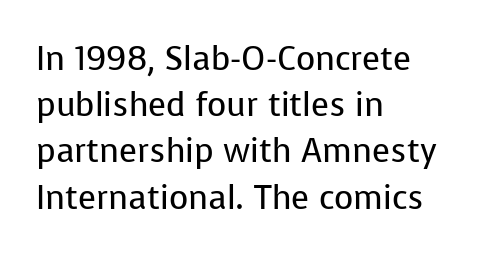
{"serif": "no", "italic": "no", "bold": "no", "weight": "regular", "width": "normal", "stroke_contrast": "low", "x_height": "medium", "monospaced": "no", "underline": "no", "align": "left", "line_spacing": "normal", "line_spacing_ratio": 1.4, "letter_spacing": "normal", "letter_spacing_em": 0.0, "glyph_px": 33}
